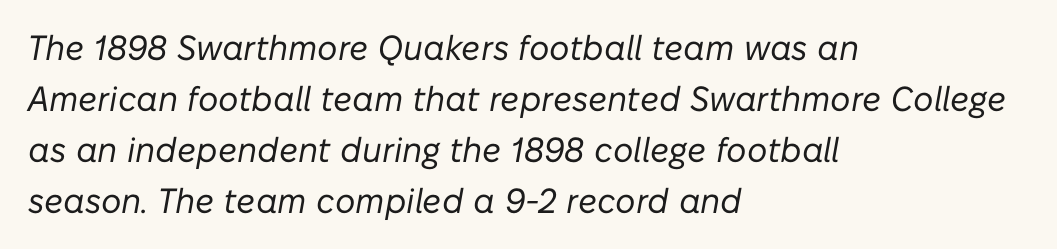
Q: Is the text bold? A: No.
Q: Is the text italic (slanted)? A: Yes, it leans right by about 10 degrees.
Q: Is the text underlined? A: No.
Q: How is the paragraph aligned? A: Left-aligned.
Q: Is the spacing between letters normal or unusually wide? A: Normal.
Q: Is the spacing between lines tight, normal or loose? A: Normal.
Q: Width (condensed, normal, or wide)? A: Normal.
Q: Stroke contrast? A: Low.
Q: x-height? A: Medium.
Q: Monospaced? A: No.
